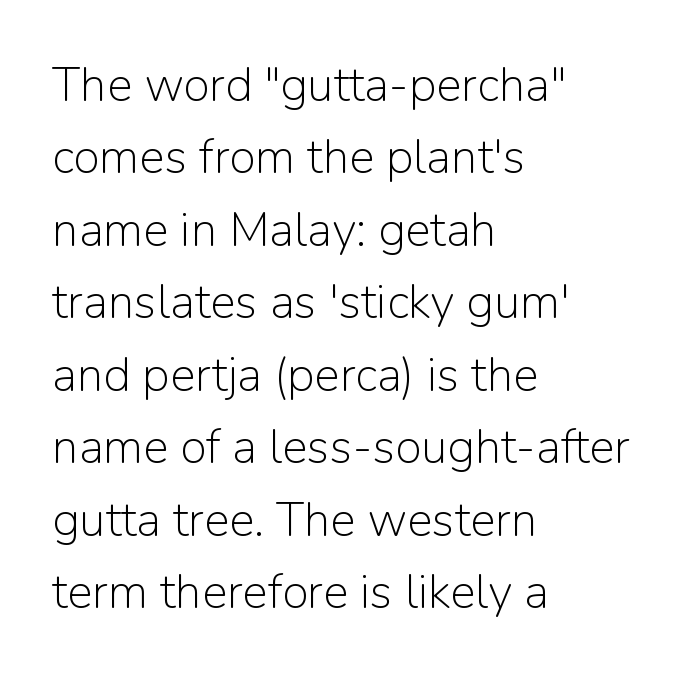
Q: Is the text bold? A: No.
Q: Is the text italic (slanted)? A: No, it is upright.
Q: Is the typeface a serif or a sans-serif typeface? A: Sans-serif.
Q: Is the text underlined? A: No.
Q: How is the paragraph aligned? A: Left-aligned.
Q: Is the spacing between letters normal or unusually wide? A: Normal.
Q: Is the spacing between lines tight, normal or loose? A: Normal.
Q: Width (condensed, normal, or wide)? A: Normal.
Q: Stroke contrast? A: Low.
Q: x-height? A: Medium.
Q: Monospaced? A: No.
